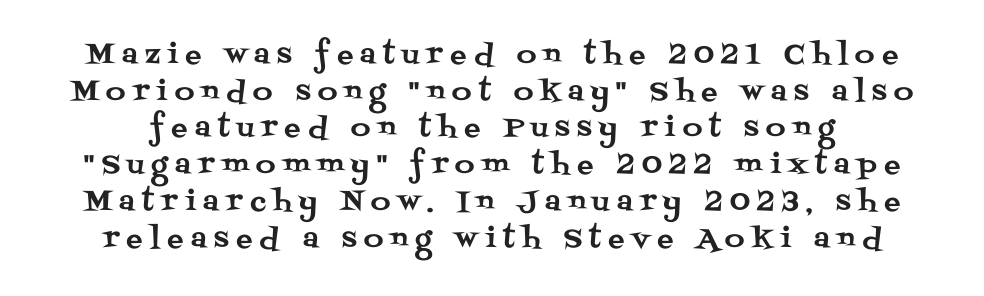
{"italic": "no", "underline": "no", "line_spacing": "normal", "line_spacing_ratio": 1.36, "letter_spacing": "wide", "letter_spacing_em": 0.28, "glyph_px": 27}
